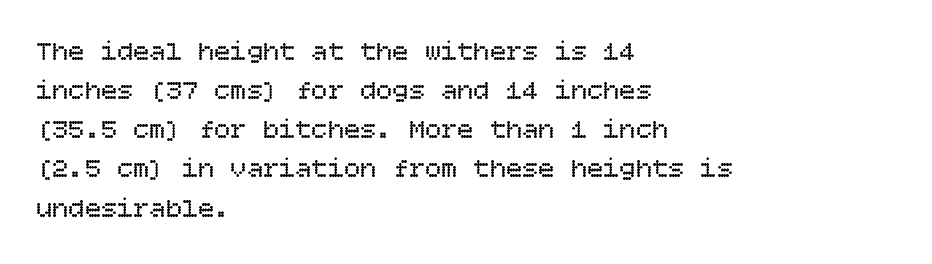
{"italic": "no", "bold": "no", "underline": "no", "align": "left", "line_spacing": "normal", "line_spacing_ratio": 1.45, "letter_spacing": "normal", "letter_spacing_em": 0.0, "glyph_px": 27}
